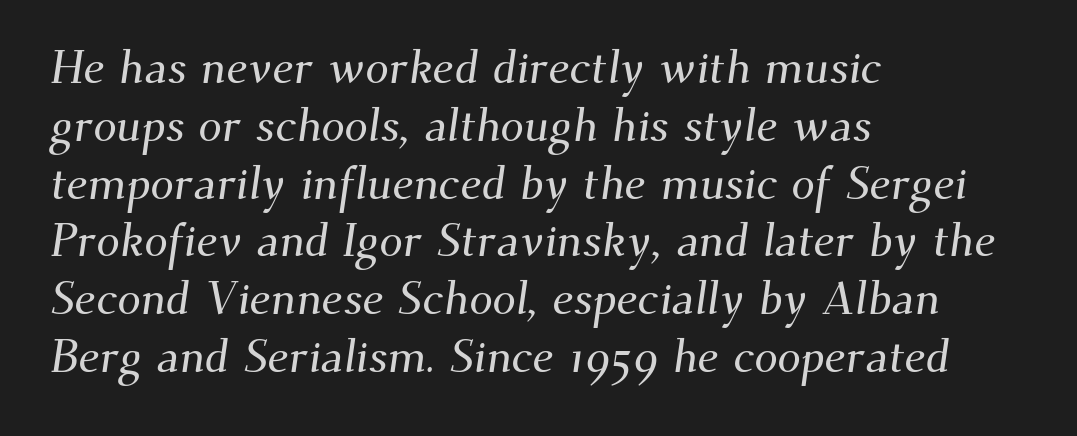
The image shows 47 px serif type; set left-aligned, line spacing 1.23x, normal letter spacing, not underlined; medium stroke contrast and a small x-height.
